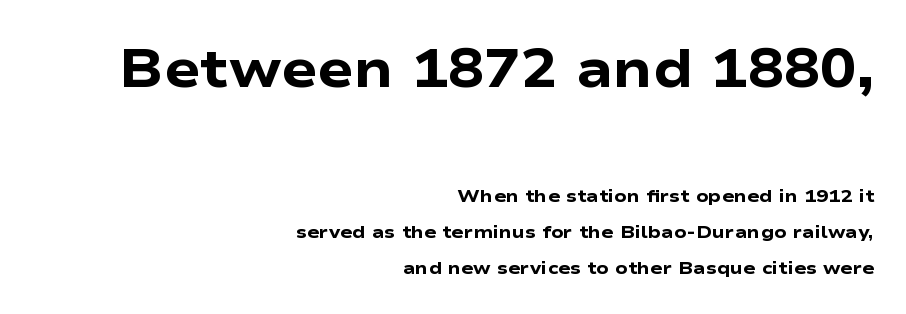
Is this a fixed-width face? No — the glyphs have proportional, varying widths. Compared with typical paragraphs, the rows here are farther apart. Compared with an ordinary text face, these strokes are far heavier — a full bold. Horizontally, the lines are justified to the trailing edge only. No word sits above an underline.
